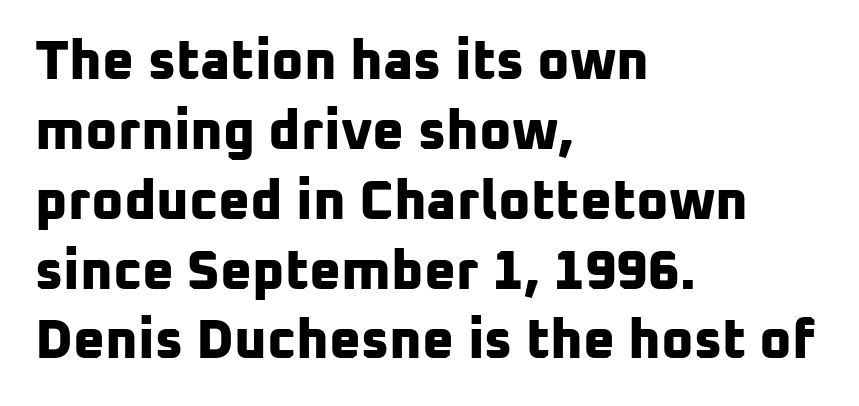
The image shows 55 px bold sans-serif type; set left-aligned, normal line spacing (1.27x), normal letter spacing, not underlined; low stroke contrast and a medium x-height.
